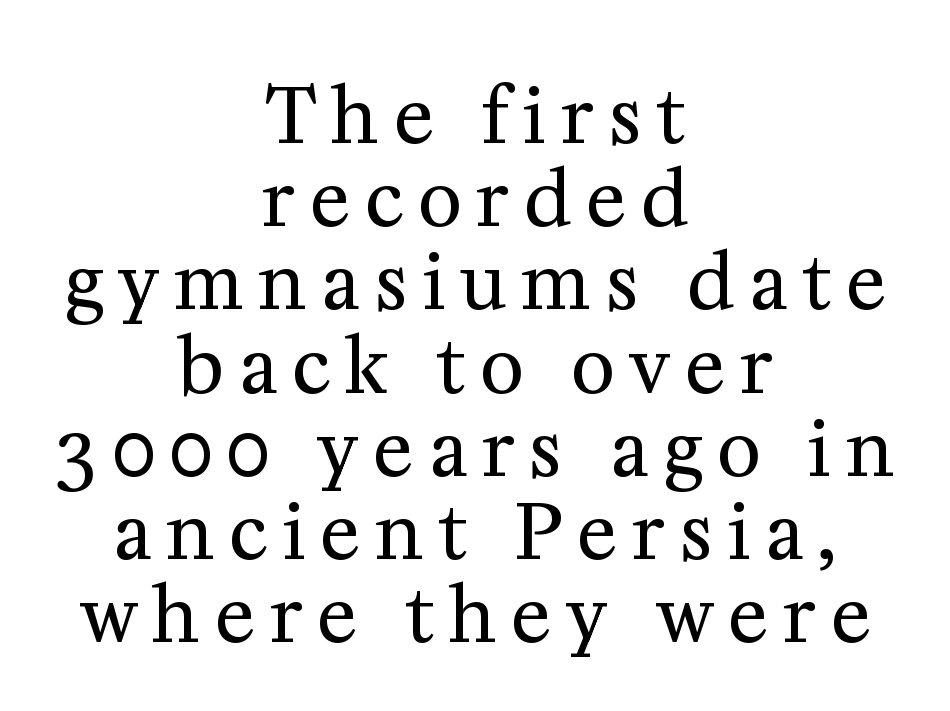
Q: Is the text bold? A: No.
Q: Is the text italic (slanted)? A: No, it is upright.
Q: Is the typeface a serif or a sans-serif typeface? A: Serif.
Q: Is the text underlined? A: No.
Q: How is the paragraph aligned? A: Centered.
Q: Is the spacing between letters normal or unusually wide? A: Unusually wide.
Q: Is the spacing between lines tight, normal or loose? A: Tight.
Q: Width (condensed, normal, or wide)? A: Normal.
Q: Stroke contrast? A: Medium.
Q: x-height? A: Medium.
Q: Monospaced? A: No.
